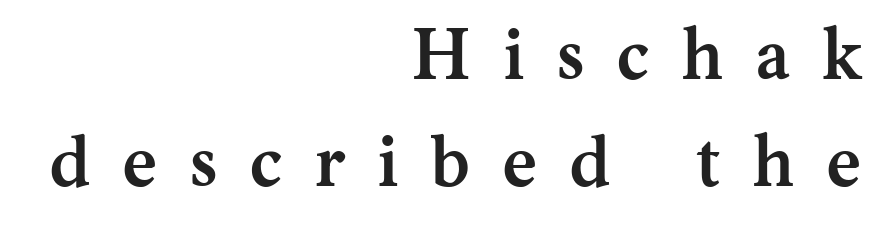
{"serif": "yes", "italic": "no", "bold": "yes", "weight": "semibold", "width": "normal", "stroke_contrast": "medium", "x_height": "medium", "monospaced": "no", "underline": "no", "align": "right", "line_spacing": "normal", "line_spacing_ratio": 1.48, "letter_spacing": "wide", "letter_spacing_em": 0.46, "glyph_px": 72}
